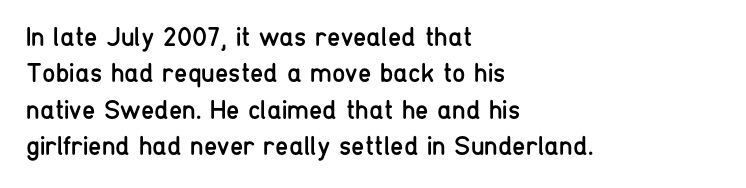
Q: Is the text bold? A: No.
Q: Is the text italic (slanted)? A: No, it is upright.
Q: Is the text underlined? A: No.
Q: How is the paragraph aligned? A: Left-aligned.
Q: Is the spacing between letters normal or unusually wide? A: Normal.
Q: Is the spacing between lines tight, normal or loose? A: Normal.
